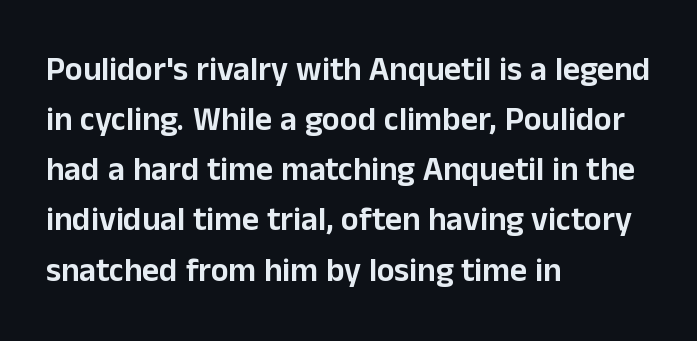
The image shows 33 px sans-serif type, upright; set left-aligned, normal line spacing (1.52x), normal letter spacing, not underlined; low stroke contrast and a medium x-height.
